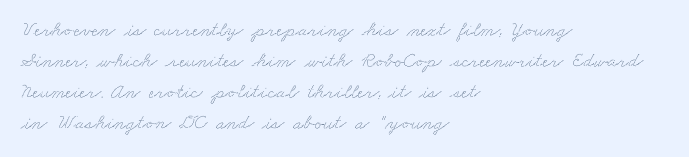
Q: Is the text underlined? A: No.
Q: How is the paragraph aligned? A: Left-aligned.
Q: Is the spacing between letters normal or unusually wide? A: Normal.
Q: Is the spacing between lines tight, normal or loose? A: Normal.
